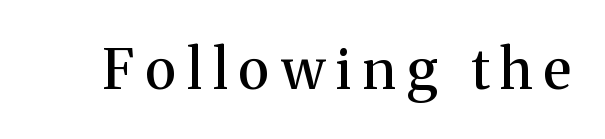
Descender tails drop into unmarked territory. The type is letterspaced generously, with wide tracking. Every character sits straight up, as roman type does. A typesetter would call this proportional, since set widths differ per character. In terms of letterform style, serifs are clearly present.
